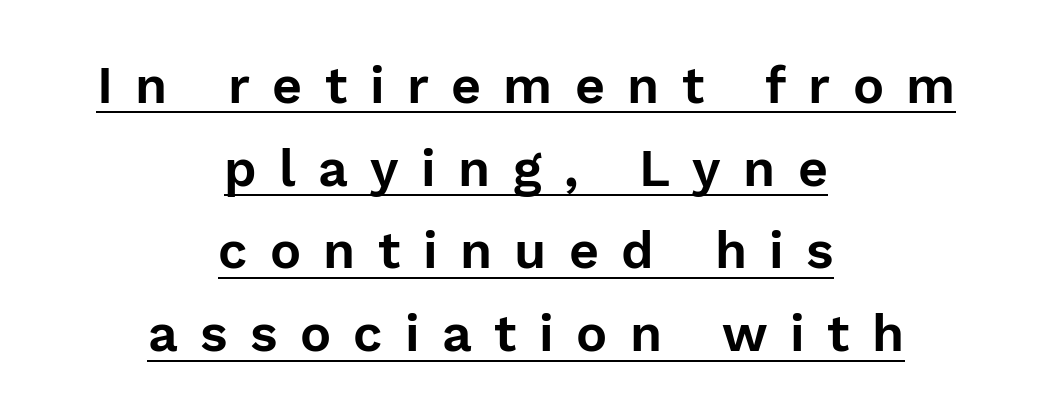
What stands out about the letter spacing? Its width — letters are far apart. Every word sits above its own underline. Think of a printed novel: that variable character pitch is what you see here. The designer went with a sans here, leaving each stem footless. Style check: upright. The line-height multiplier appears to be the usual default.
